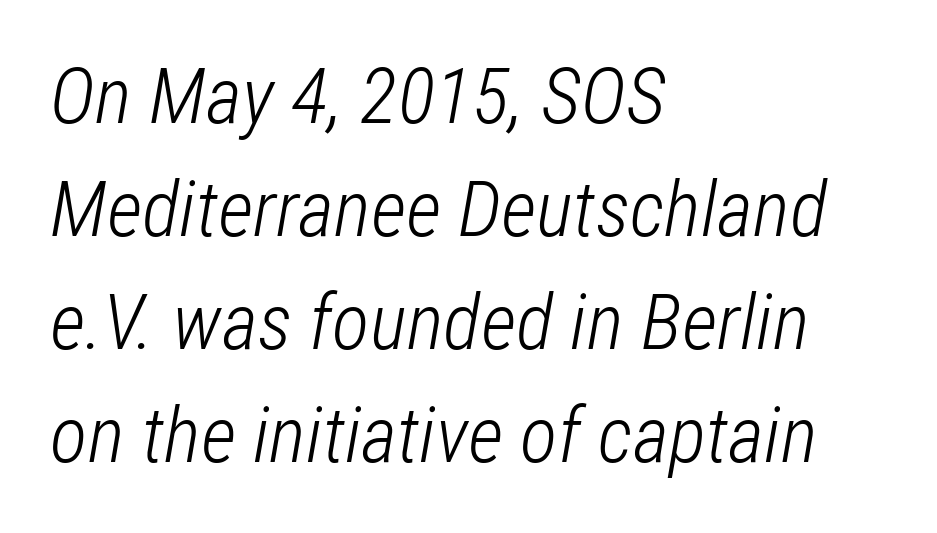
The image shows 78 px light, condensed type, italic (leaning right); set left-aligned, normal line spacing (1.45x), normal letter spacing, not underlined; low stroke contrast and a medium x-height.
